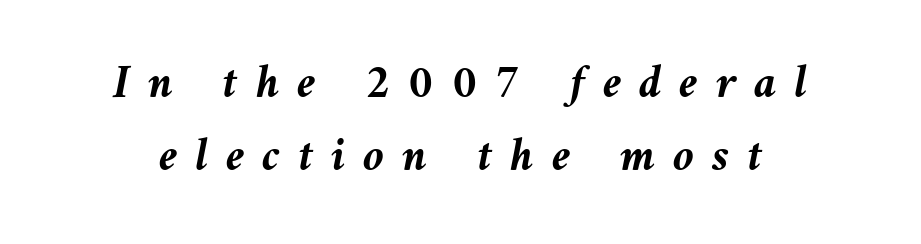
Q: Is the text bold? A: Yes.
Q: Is the text italic (slanted)? A: Yes, it leans left by about 9 degrees.
Q: Is the text underlined? A: No.
Q: How is the paragraph aligned? A: Centered.
Q: Is the spacing between letters normal or unusually wide? A: Unusually wide.
Q: Is the spacing between lines tight, normal or loose? A: Normal.
Q: Width (condensed, normal, or wide)? A: Normal.
Q: Stroke contrast? A: Medium.
Q: x-height? A: Medium.
Q: Monospaced? A: No.
